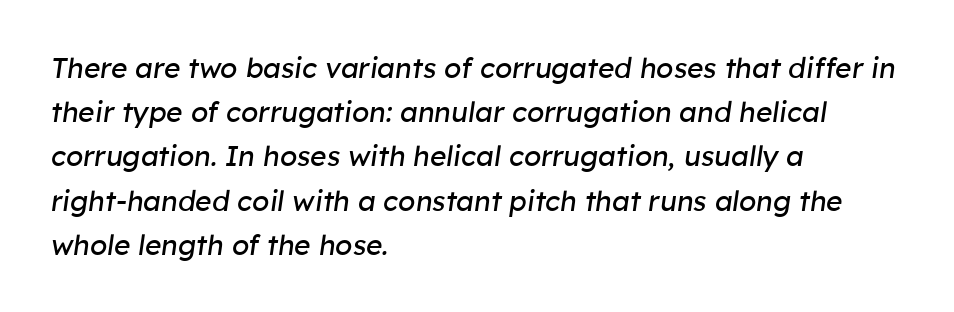
{"italic": "yes", "lean": "right", "slant_degrees": 8, "bold": "no", "weight": "regular", "width": "normal", "stroke_contrast": "low", "x_height": "medium", "monospaced": "no", "underline": "no", "align": "left", "line_spacing": "normal", "line_spacing_ratio": 1.58, "letter_spacing": "normal", "letter_spacing_em": 0.0, "glyph_px": 28}
